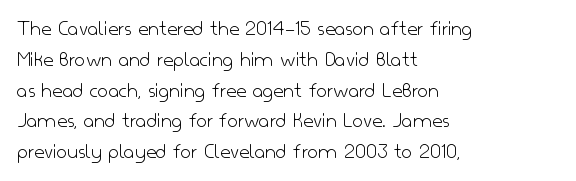
Descenders are the only things crossing below the line. The font sits on the lighter half of the weight spectrum, regular included. Does the copy run flush right? No — it runs flush left. Vertically, the passage feels balanced, rows spaced as you'd expect.
